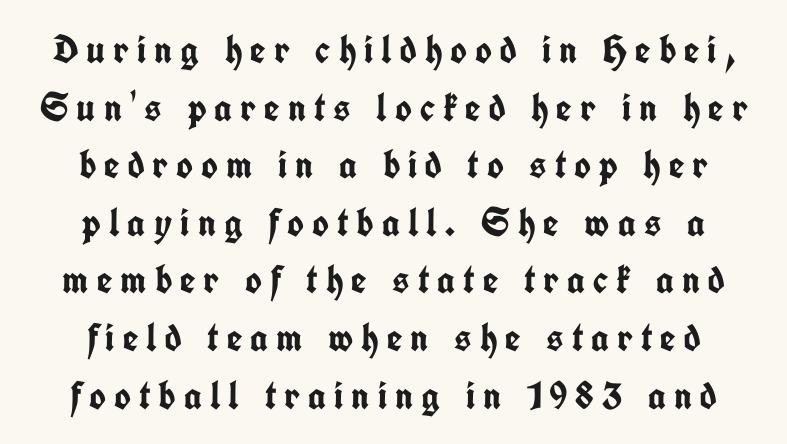
The image shows 40 px semibold, condensed sans-serif type, upright; set centered, normal line spacing (1.44x), unusually wide letter spacing (+0.2 em), not underlined; low stroke contrast and a medium x-height.
